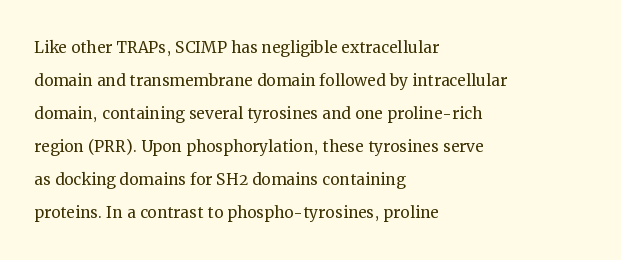
{"italic": "no", "bold": "no", "underline": "no", "align": "left", "line_spacing": "normal", "line_spacing_ratio": 1.57, "letter_spacing": "normal", "letter_spacing_em": 0.0, "glyph_px": 21}
